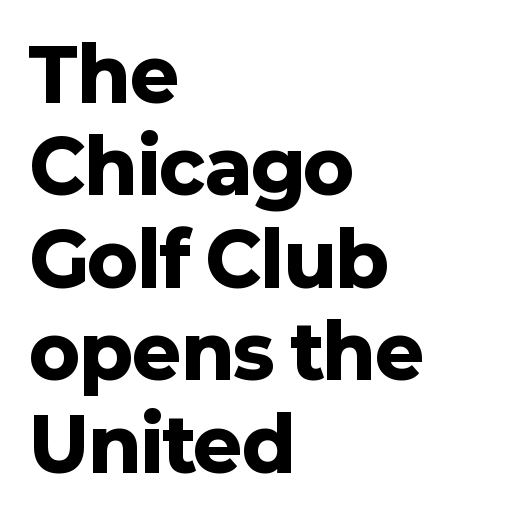
{"serif": "no", "italic": "no", "bold": "yes", "weight": "heavy", "width": "normal", "stroke_contrast": "low", "x_height": "medium", "monospaced": "no", "underline": "no", "align": "left", "line_spacing": "normal", "line_spacing_ratio": 1.25, "letter_spacing": "normal", "letter_spacing_em": 0.0, "glyph_px": 74}
